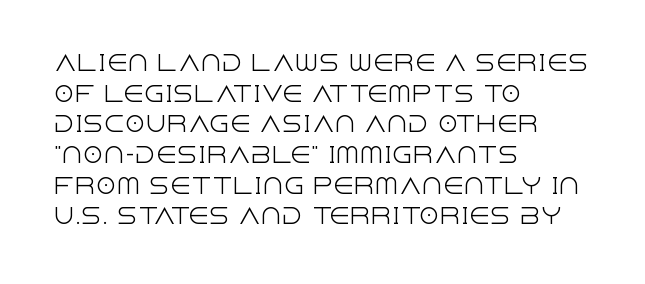
{"italic": "no", "bold": "no", "underline": "no", "align": "left", "line_spacing": "normal", "line_spacing_ratio": 1.46, "letter_spacing": "normal", "letter_spacing_em": 0.0, "glyph_px": 21}
